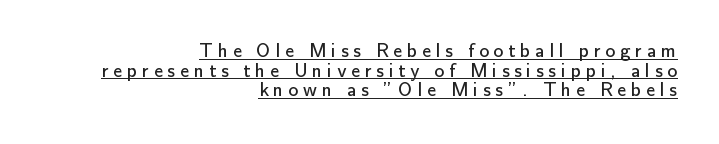
The image shows 20 px text type, upright; set right-aligned, tight line spacing (0.98x), unusually wide letter spacing (+0.24 em), underlined.
